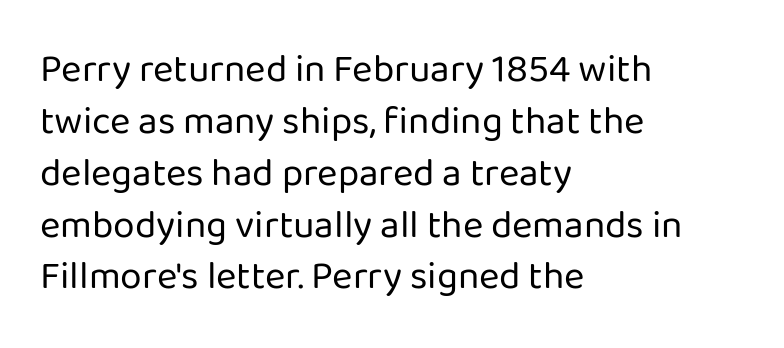
The image shows 39 px regular-weight sans-serif type, upright; set left-aligned, normal line spacing (1.33x), normal letter spacing, not underlined; low stroke contrast and a medium x-height.
